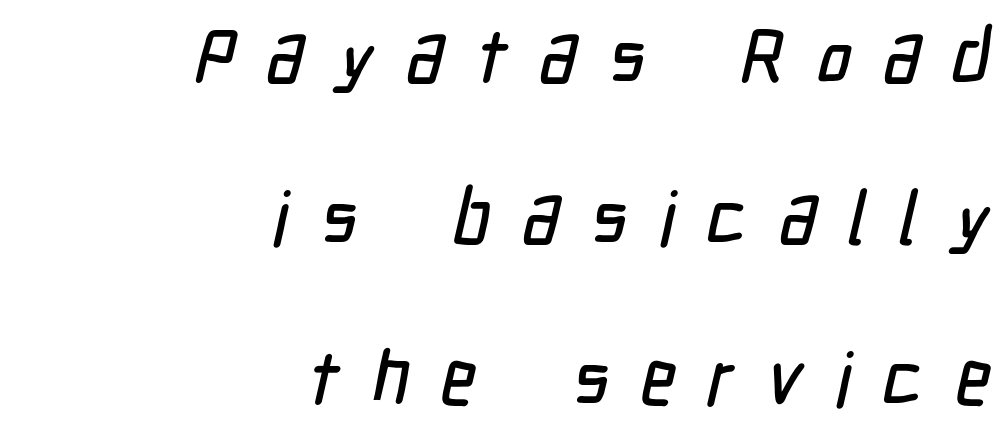
The image shows 75 px condensed sans-serif type; set right-aligned, loose line spacing (2.15x), unusually wide letter spacing (+0.42 em), not underlined; low stroke contrast and a medium x-height.
